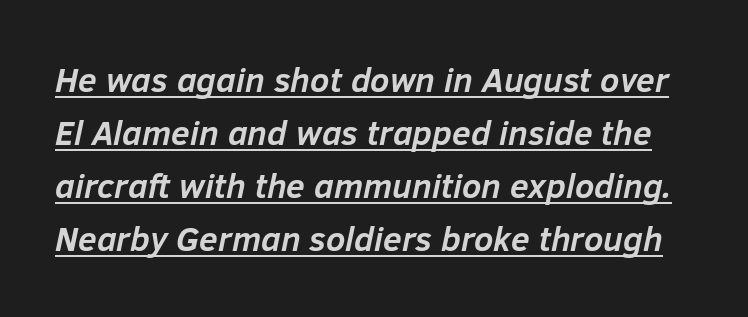
{"italic": "yes", "lean": "right", "slant_degrees": 12, "bold": "yes", "weight": "semibold", "width": "normal", "stroke_contrast": "low", "x_height": "medium", "monospaced": "no", "underline": "yes", "line_spacing": "normal", "line_spacing_ratio": 1.56, "letter_spacing": "normal", "letter_spacing_em": 0.0, "glyph_px": 34}
